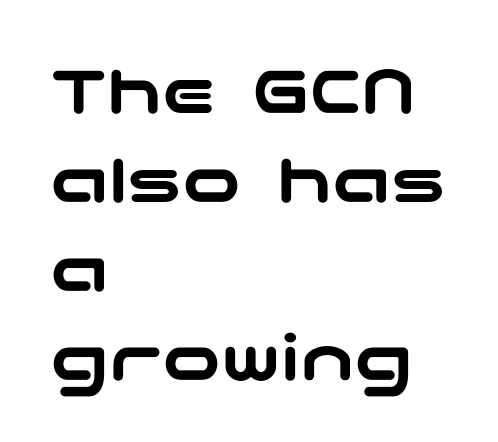
A student would call this left alignment; a typographer would say flush left, rag right. The passage shown has conventional tracking throughout. The space beneath each line is pristine and unruled. Font category for this specimen: sans-serif.
